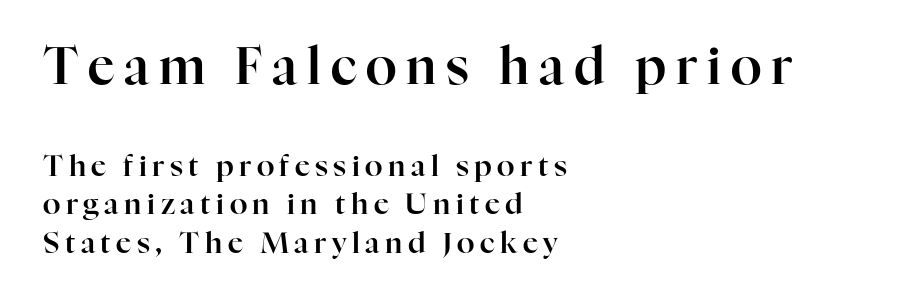
The image shows 51 px serif type, upright; set left-aligned, normal line spacing (1.33x), not underlined; the first (top) block is 1.76x larger; high stroke contrast and a medium x-height.
